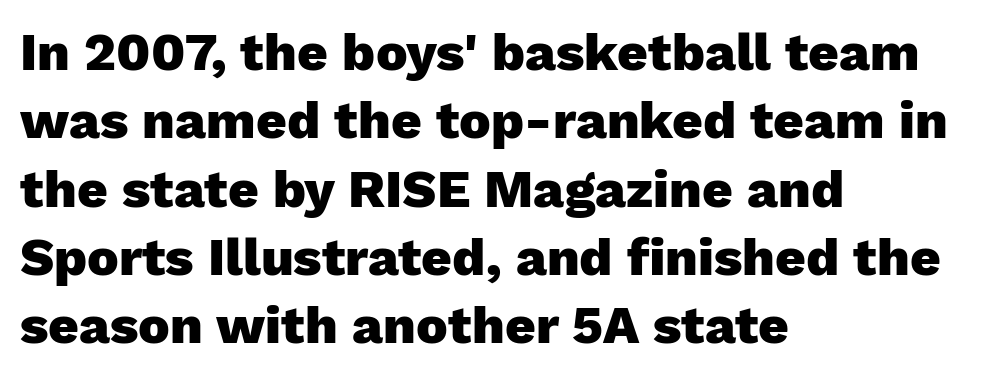
Bold? Absolutely — the strokes are thick and heavy. The designer went with a sans here, leaving each stem footless. Vertical strokes here are truly vertical. Line beginnings align vertically; line endings do not. Words appear dense and cohesive because spacing is normal. The space between consecutive lines is moderate.
